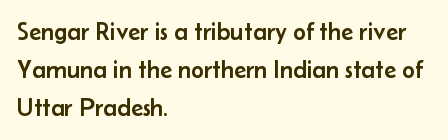
{"italic": "no", "underline": "no", "align": "left", "line_spacing": "normal", "line_spacing_ratio": 1.53, "letter_spacing": "normal", "letter_spacing_em": 0.0, "glyph_px": 25}
